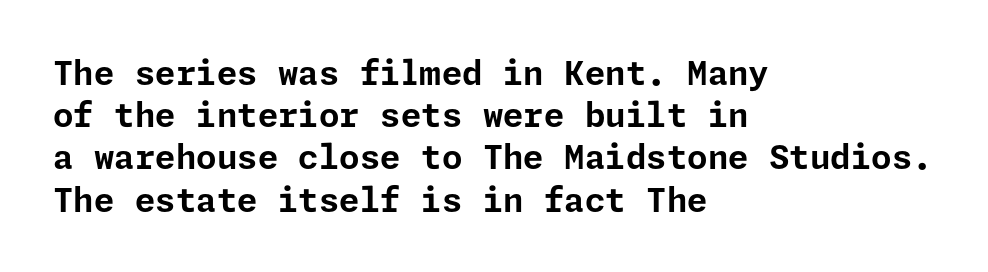
The image shows 33 px bold sans-serif type, upright; set left-aligned, normal line spacing (1.28x), normal letter spacing, not underlined; low stroke contrast and a medium x-height.
